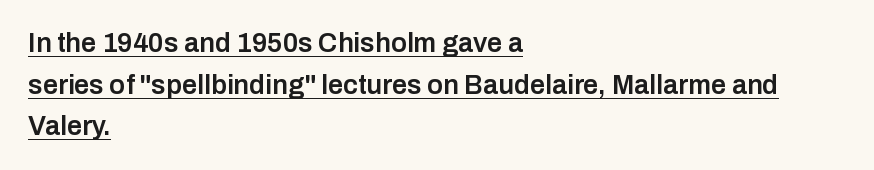
The image shows 27 px text type, upright; set left-aligned, normal line spacing (1.54x), normal letter spacing, underlined.
